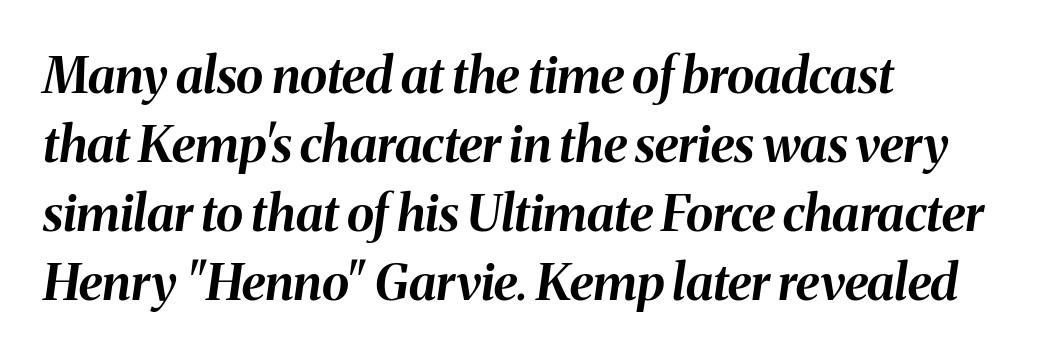
Q: Is the text bold? A: Yes.
Q: Is the text italic (slanted)? A: Yes, it leans right by about 8 degrees.
Q: Is the text underlined? A: No.
Q: How is the paragraph aligned? A: Left-aligned.
Q: Is the spacing between letters normal or unusually wide? A: Normal.
Q: Is the spacing between lines tight, normal or loose? A: Normal.
Q: Width (condensed, normal, or wide)? A: Normal.
Q: Stroke contrast? A: Medium.
Q: x-height? A: Medium.
Q: Monospaced? A: No.
